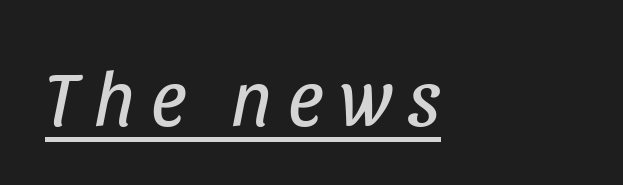
Q: Is the text bold? A: No.
Q: Is the text italic (slanted)? A: Yes, it leans right by about 11 degrees.
Q: Is the text underlined? A: Yes.
Q: How is the paragraph aligned? A: Left-aligned.
Q: Is the spacing between letters normal or unusually wide? A: Unusually wide.
Q: Width (condensed, normal, or wide)? A: Condensed.
Q: Stroke contrast? A: Low.
Q: x-height? A: Large.
Q: Monospaced? A: No.
